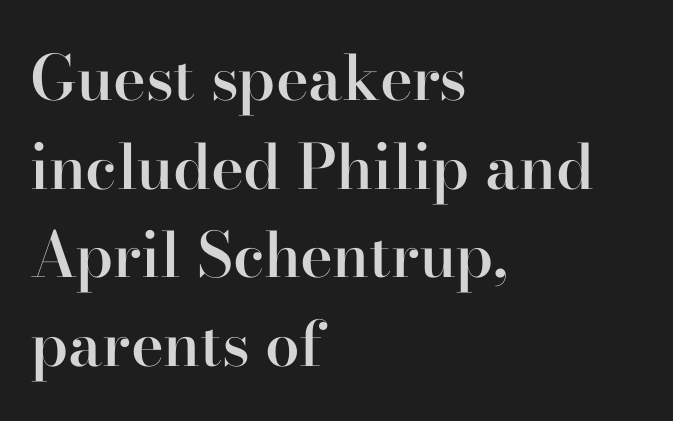
{"serif": "yes", "italic": "no", "bold": "semi", "weight": "semibold", "width": "normal", "stroke_contrast": "high", "x_height": "small", "monospaced": "no", "underline": "no", "align": "left", "line_spacing": "normal", "line_spacing_ratio": 1.43, "letter_spacing": "normal", "letter_spacing_em": 0.0, "glyph_px": 62}
